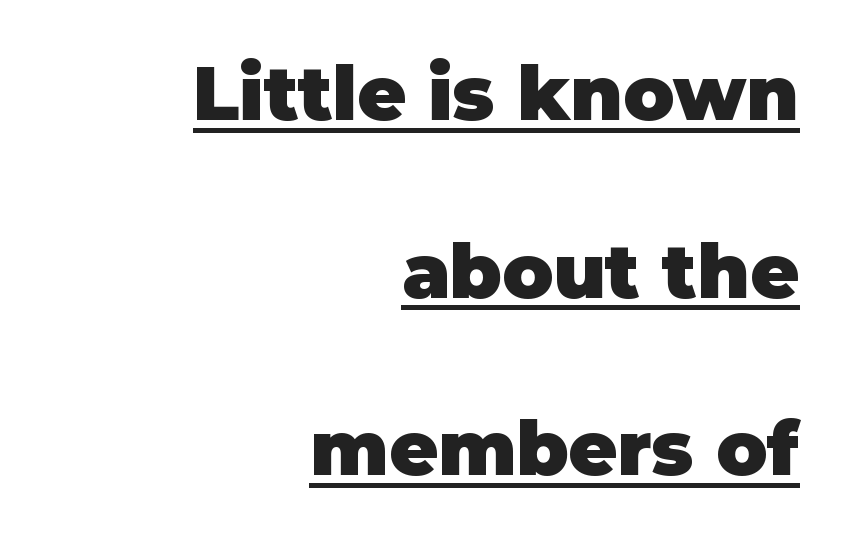
Q: Is the text bold? A: Yes.
Q: Is the text italic (slanted)? A: No, it is upright.
Q: Is the typeface a serif or a sans-serif typeface? A: Sans-serif.
Q: Is the text underlined? A: Yes.
Q: How is the paragraph aligned? A: Right-aligned.
Q: Is the spacing between letters normal or unusually wide? A: Normal.
Q: Is the spacing between lines tight, normal or loose? A: Loose.
Q: Width (condensed, normal, or wide)? A: Normal.
Q: Stroke contrast? A: Low.
Q: x-height? A: Large.
Q: Monospaced? A: No.
